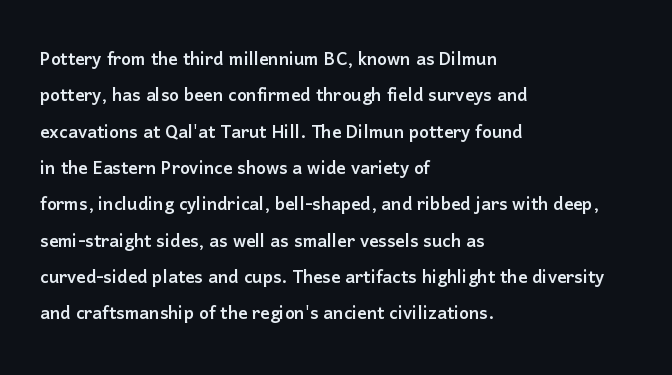
Q: Is the text italic (slanted)? A: No, it is upright.
Q: Is the text underlined? A: No.
Q: How is the paragraph aligned? A: Left-aligned.
Q: Is the spacing between letters normal or unusually wide? A: Normal.
Q: Is the spacing between lines tight, normal or loose? A: Normal.
